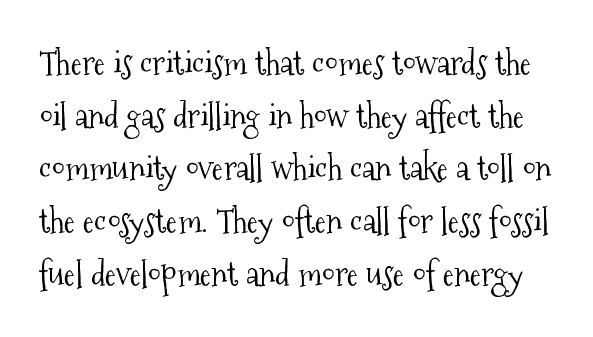
Q: Is the text bold? A: No.
Q: Is the text italic (slanted)? A: No, it is upright.
Q: Is the typeface a serif or a sans-serif typeface? A: Serif.
Q: Is the text underlined? A: No.
Q: Is the spacing between letters normal or unusually wide? A: Normal.
Q: Is the spacing between lines tight, normal or loose? A: Normal.
Q: Width (condensed, normal, or wide)? A: Condensed.
Q: Stroke contrast? A: Medium.
Q: x-height? A: Medium.
Q: Monospaced? A: No.
